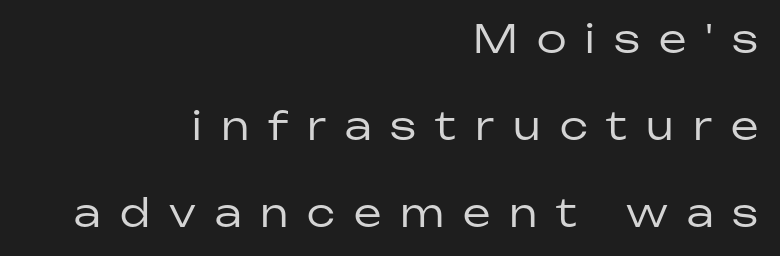
Q: Is the text bold? A: No.
Q: Is the text italic (slanted)? A: No, it is upright.
Q: Is the typeface a serif or a sans-serif typeface? A: Sans-serif.
Q: Is the text underlined? A: No.
Q: How is the paragraph aligned? A: Right-aligned.
Q: Is the spacing between letters normal or unusually wide? A: Unusually wide.
Q: Is the spacing between lines tight, normal or loose? A: Loose.
Q: Width (condensed, normal, or wide)? A: Normal.
Q: Stroke contrast? A: Low.
Q: x-height? A: Medium.
Q: Monospaced? A: No.
